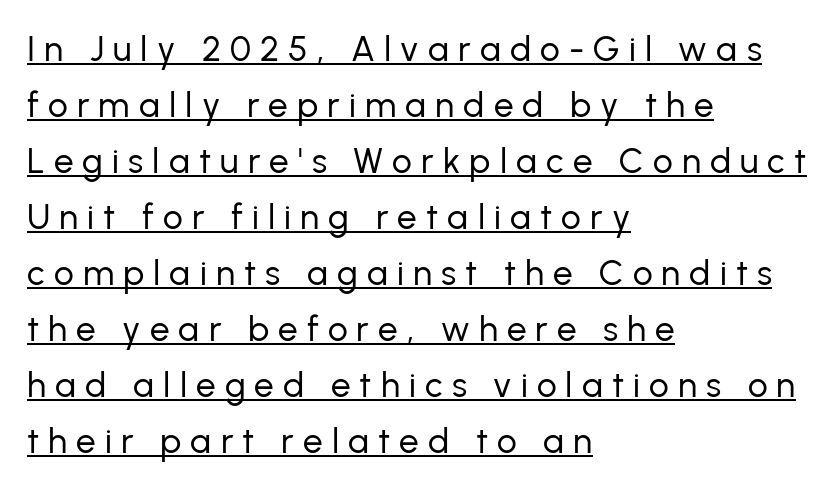
Typeset ragged right — the left edge is the straight one. Character widths vary here, with narrow letters taking less room than wide ones. Each letter's strokes conclude bluntly, with no projecting serifs. Unbolded letterforms with no extra heft. The rendered words wear a rule along their underside. Honestly, the letter spacing is so wide it's the main thing you notice.
